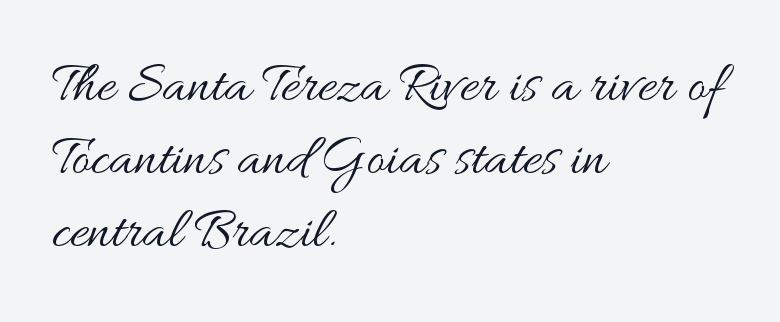
Unmarked baselines from the first word to the last. The horizontal fit of the characters is conventional and even. Looks like regular typesetting: each glyph gets only the width it needs.
